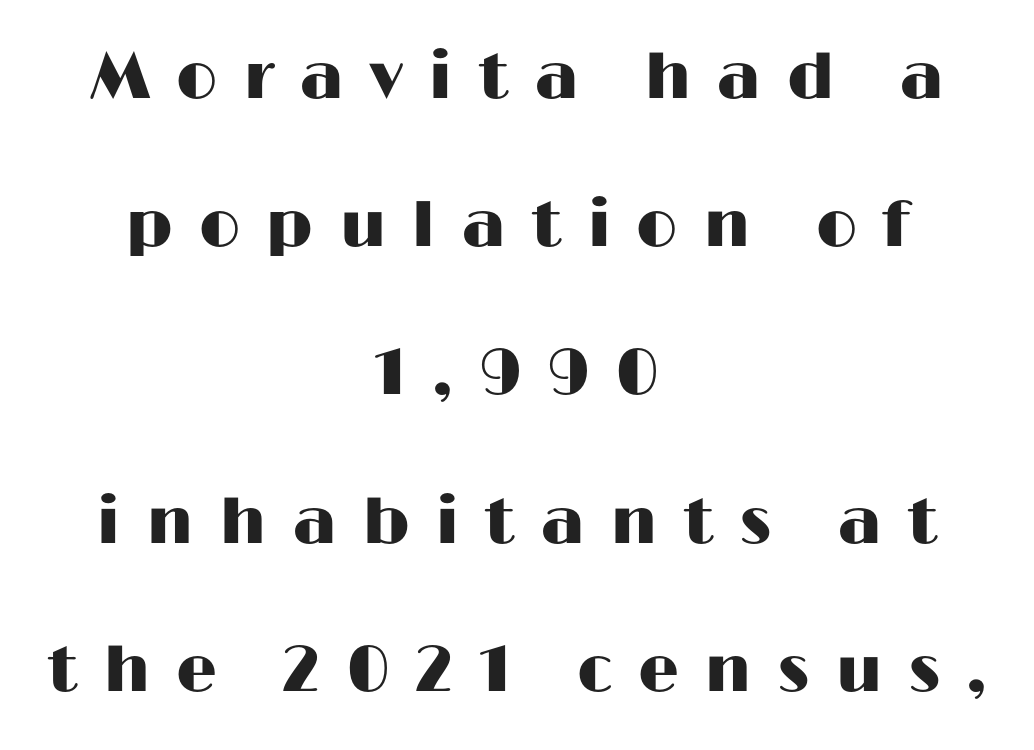
Q: Is the text italic (slanted)? A: No, it is upright.
Q: Is the typeface a serif or a sans-serif typeface? A: Sans-serif.
Q: Is the text underlined? A: No.
Q: How is the paragraph aligned? A: Centered.
Q: Is the spacing between letters normal or unusually wide? A: Unusually wide.
Q: Is the spacing between lines tight, normal or loose? A: Loose.
Q: Width (condensed, normal, or wide)? A: Wide.
Q: Stroke contrast? A: High.
Q: x-height? A: Medium.
Q: Monospaced? A: No.
